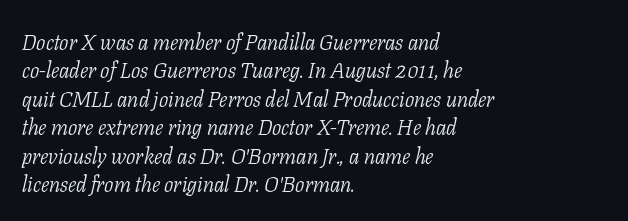
The image shows 22 px text type, italic (leaning right); set left-aligned, normal line spacing (1.29x), normal letter spacing, not underlined.
